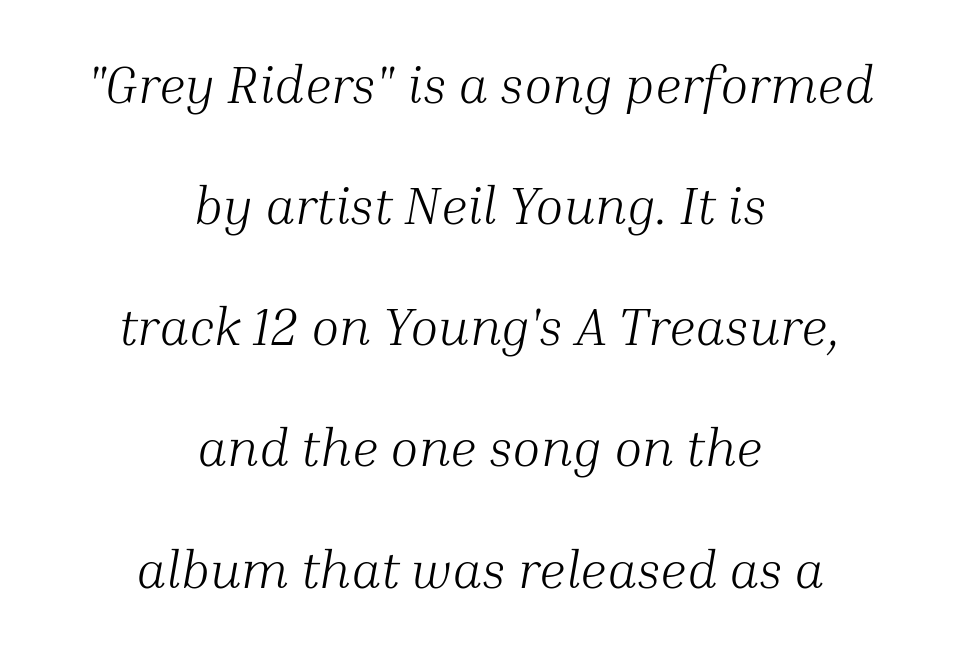
{"serif": "yes", "italic": "yes", "lean": "right", "slant_degrees": 10, "bold": "no", "weight": "light", "width": "normal", "stroke_contrast": "medium", "x_height": "medium", "monospaced": "no", "underline": "no", "align": "center", "line_spacing": "loose", "line_spacing_ratio": 2.33, "letter_spacing": "normal", "letter_spacing_em": 0.0, "glyph_px": 52}
